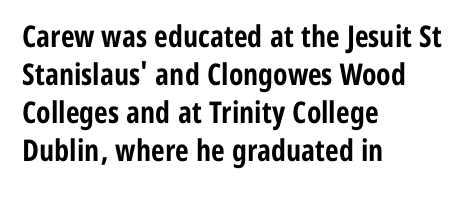
Notice how the stems are strictly vertical — no italics here. Looks like regular typesetting: each glyph gets only the width it needs. Heavy, bold letterforms. Look at the tracking — it's just the regular setting, nothing added. The designer left line spacing at the default.
